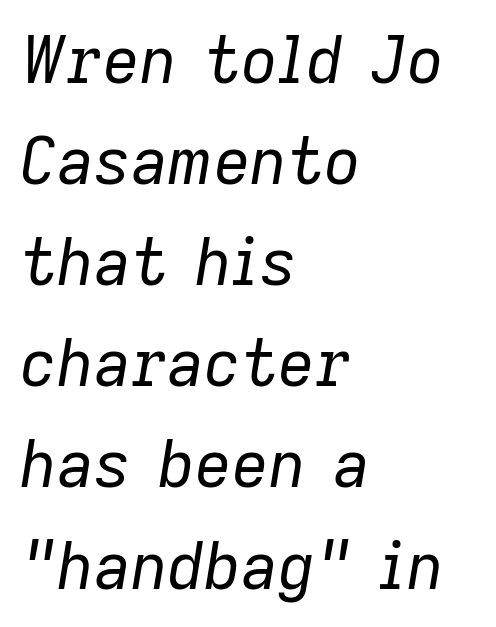
Weight: in the light-to-regular range. Here the glyphs are tracked normally, forming tight word shapes. Emphasis-style slanted type is in use. The gap between lines stays unmarked. Note the varied advance widths — an 'i' is clearly narrower than an 'm'. The paragraph shown leans on its left margin.
